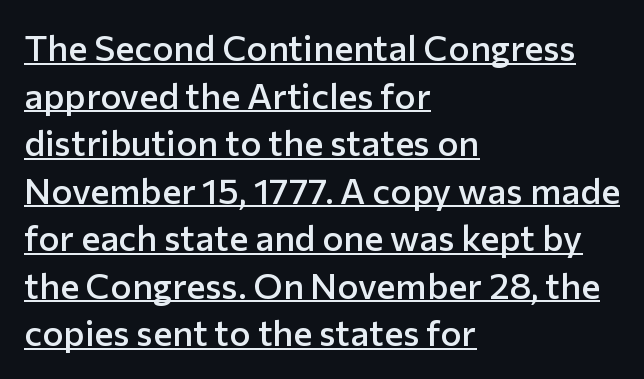
{"serif": "no", "italic": "no", "bold": "semi", "weight": "semibold", "width": "normal", "stroke_contrast": "low", "x_height": "medium", "monospaced": "no", "underline": "yes", "align": "left", "line_spacing": "normal", "line_spacing_ratio": 1.32, "letter_spacing": "normal", "letter_spacing_em": 0.0, "glyph_px": 36}
